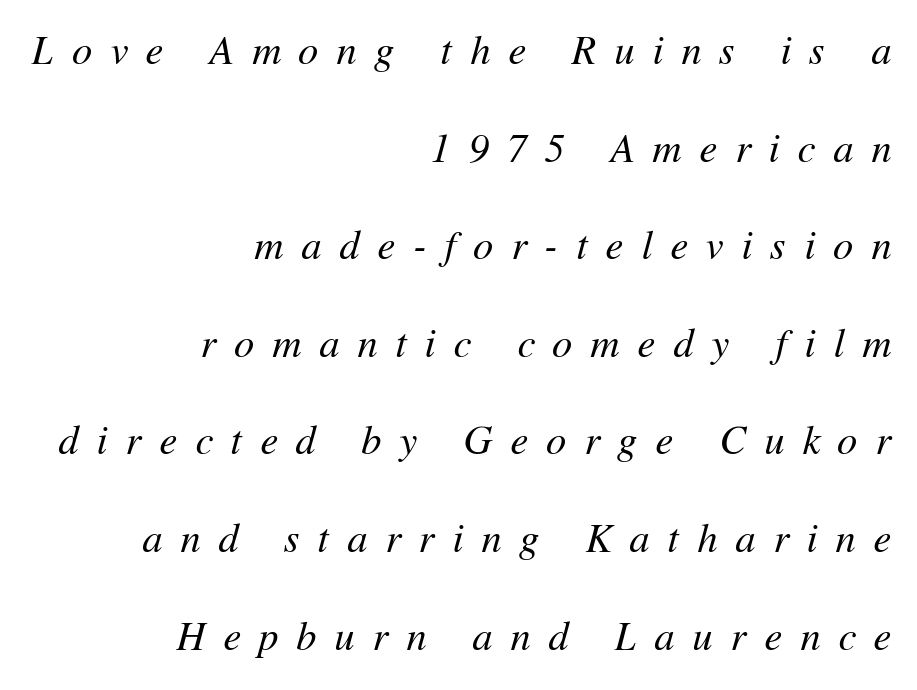
A light-to-regular cut is what we see here. Each letter keeps its own natural width here, so spacing adapts to shape. The lines are spread far apart with generous leading. The letterforms stand isolated, each surrounded by extra space.
